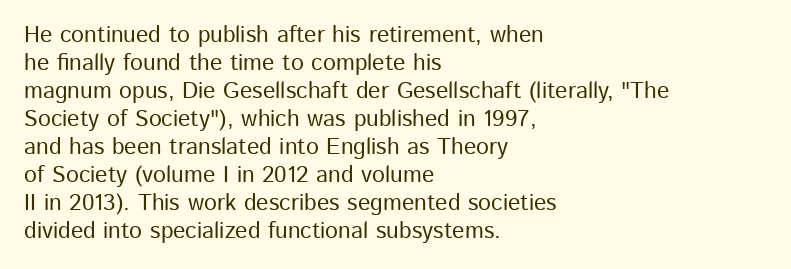
{"italic": "no", "underline": "no", "align": "left", "line_spacing_ratio": 1.22, "letter_spacing": "normal", "letter_spacing_em": 0.0, "glyph_px": 23}
